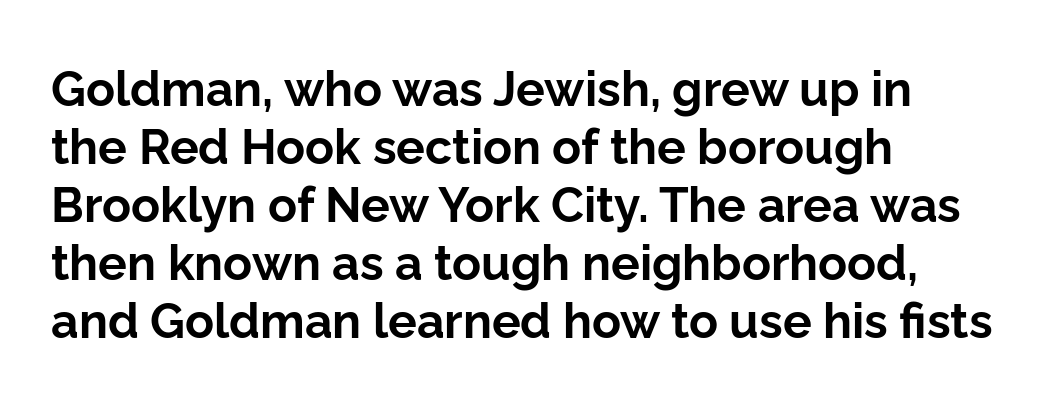
Check where the strokes stop: nothing finishes them off — pure sans. This is the regular roman posture of the typeface. How are the letters spaced? Ordinarily, with no added tracking. A typesetter would call this proportional, since set widths differ per character.
